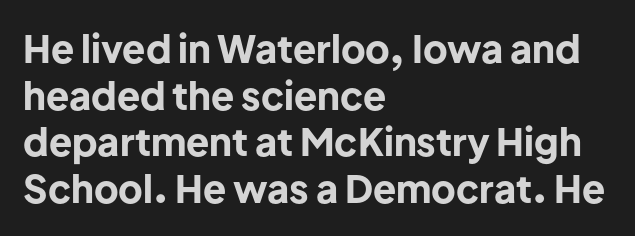
{"serif": "no", "italic": "no", "bold": "yes", "weight": "bold", "width": "normal", "stroke_contrast": "low", "x_height": "medium", "monospaced": "no", "underline": "no", "align": "left", "line_spacing_ratio": 1.23, "letter_spacing": "normal", "letter_spacing_em": 0.0, "glyph_px": 38}
